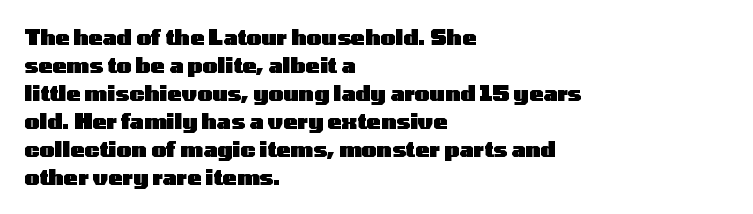
Q: Is the text bold? A: Yes.
Q: Is the text italic (slanted)? A: No, it is upright.
Q: Is the text underlined? A: No.
Q: How is the paragraph aligned? A: Left-aligned.
Q: Is the spacing between letters normal or unusually wide? A: Normal.
Q: Is the spacing between lines tight, normal or loose? A: Normal.
